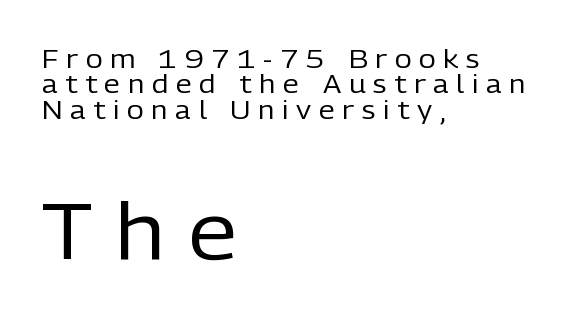
The ragged edge is on the right, which tells us the setting is flush left. Looks like regular typesetting: each glyph gets only the width it needs. Heaviness? Minimal to ordinary, like unemphasized prose. Someone cranked the tracking dial way up on this one. The passage shown stacks its lines with hardly any gap. In terms of letterform style, serifs are entirely absent.
